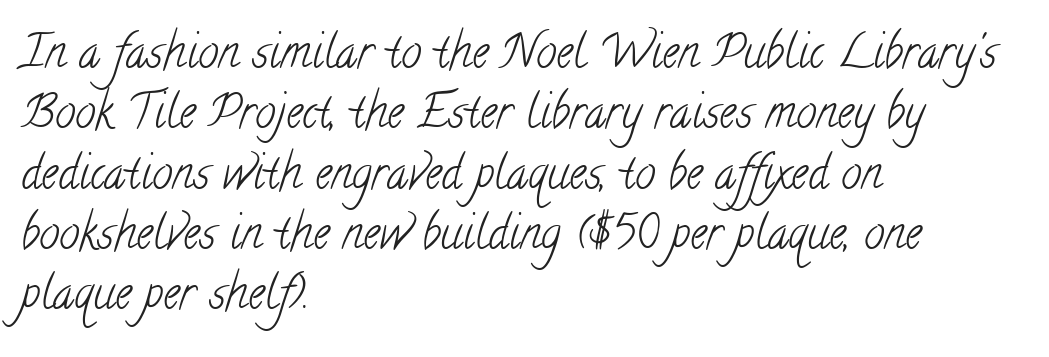
The image shows 46 px light, condensed type; set left-aligned, normal line spacing (1.31x), normal letter spacing, not underlined; low stroke contrast and a small x-height.
